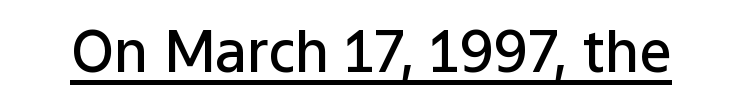
The letters stand straight up with perfectly vertical stems. Descenders here cross a horizontal rule under the line. Here the glyphs are tracked normally, forming tight word shapes. These lines carry some extra weight — a demibold, not a full bold. The passage shown is typed in a proportional face where columns would drift.
